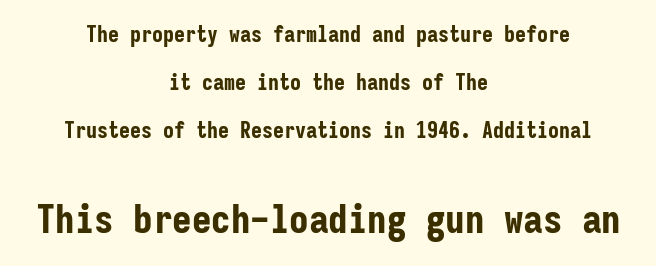
{"serif": "no", "italic": "no", "bold": "yes", "weight": "bold", "width": "condensed", "stroke_contrast": "low", "x_height": "medium", "monospaced": "yes", "underline": "no", "align": "center", "line_spacing": "loose", "line_spacing_ratio": 2.18, "letter_spacing": "normal", "letter_spacing_em": 0.0, "larger_block": "second", "size_ratio": 1.77, "glyph_px": 39}
